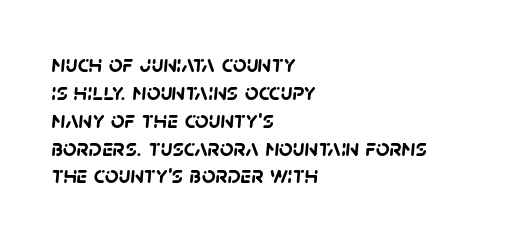
A clean baseline with only descenders dipping below it. The rag falls on the right side of this text block. The face used here is rendered with its standard letterfit. The font is running at its bold setting.
